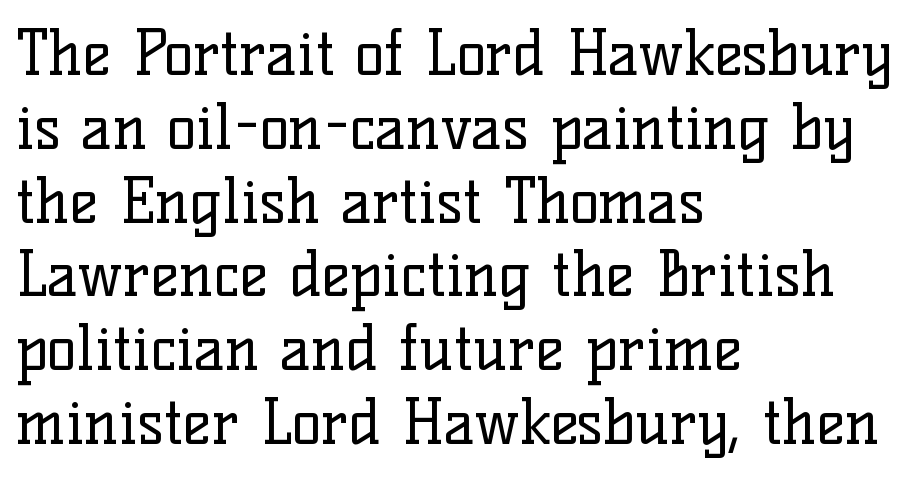
{"serif": "yes", "italic": "no", "bold": "no", "weight": "regular", "width": "normal", "stroke_contrast": "low", "x_height": "medium", "monospaced": "no", "underline": "no", "align": "left", "line_spacing_ratio": 1.21, "letter_spacing": "normal", "letter_spacing_em": 0.0, "glyph_px": 61}
